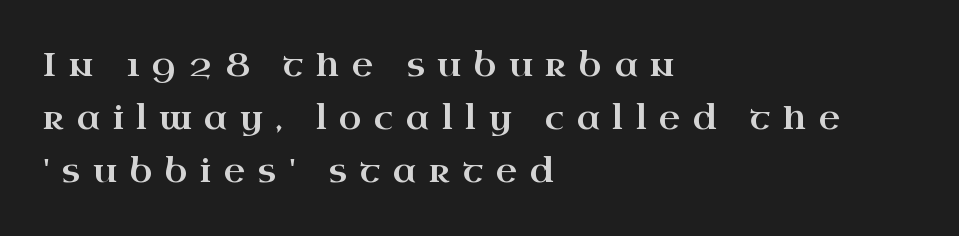
{"serif": "yes", "italic": "no", "width": "wide", "stroke_contrast": "high", "x_height": "small", "monospaced": "no", "underline": "no", "align": "left", "line_spacing": "normal", "line_spacing_ratio": 1.6, "letter_spacing": "wide", "letter_spacing_em": 0.38, "glyph_px": 33}
